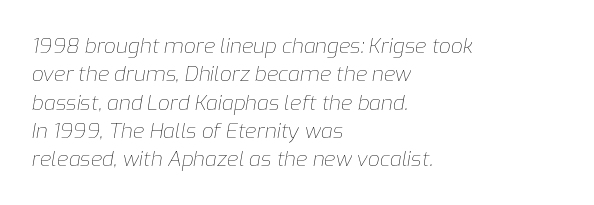
The image shows 21 px text type, italic (leaning right); set left-aligned, normal line spacing (1.35x), normal letter spacing, not underlined.
